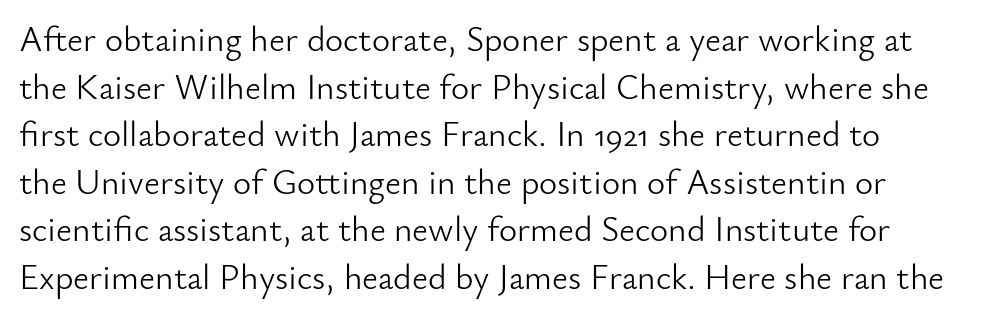
Q: Is the text bold? A: No.
Q: Is the text italic (slanted)? A: No, it is upright.
Q: Is the typeface a serif or a sans-serif typeface? A: Sans-serif.
Q: Is the text underlined? A: No.
Q: How is the paragraph aligned? A: Left-aligned.
Q: Is the spacing between letters normal or unusually wide? A: Normal.
Q: Is the spacing between lines tight, normal or loose? A: Normal.
Q: Width (condensed, normal, or wide)? A: Normal.
Q: Stroke contrast? A: Low.
Q: x-height? A: Small.
Q: Monospaced? A: No.
